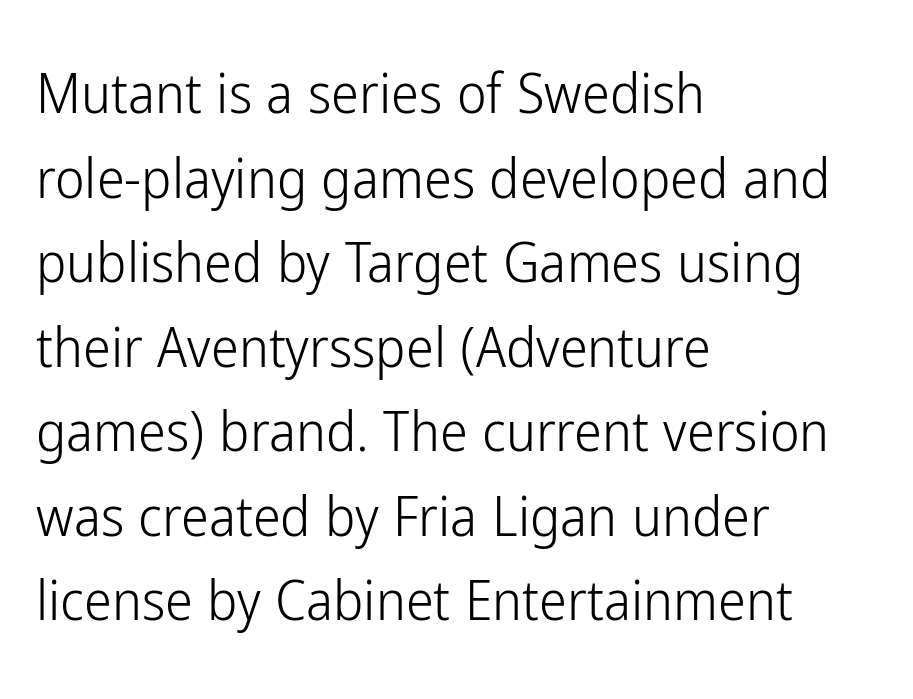
Q: Is the text bold? A: No.
Q: Is the text italic (slanted)? A: No, it is upright.
Q: Is the typeface a serif or a sans-serif typeface? A: Sans-serif.
Q: Is the text underlined? A: No.
Q: How is the paragraph aligned? A: Left-aligned.
Q: Is the spacing between letters normal or unusually wide? A: Normal.
Q: Is the spacing between lines tight, normal or loose? A: Normal.
Q: Width (condensed, normal, or wide)? A: Condensed.
Q: Stroke contrast? A: Low.
Q: x-height? A: Medium.
Q: Monospaced? A: No.
